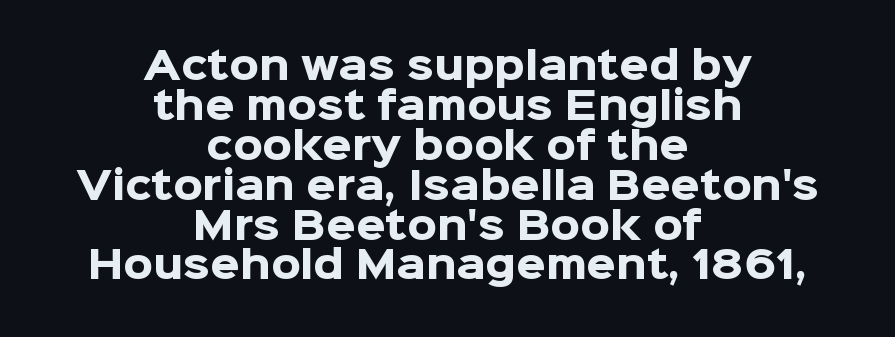
Regarding leading, the lines here are crowded together. The lettering stays uniformly vertical, giving the passage a roman look. A sans-serif font was chosen for this passage. No word sits above an underline. Here the designer chose a conventional face with non-uniform glyph widths. Weight check: bold — yes, fully.
